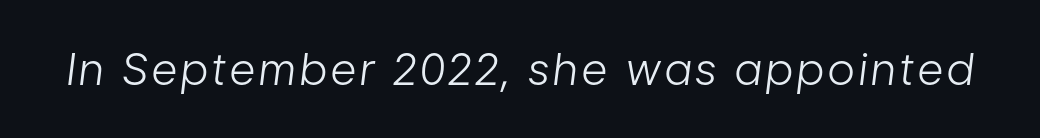
Decoration check: the copy has no underline. The letterforms sit at book weight or below. The passage shown leans; its letterforms are oblique. Is this a fixed-width face? No — the glyphs have proportional, varying widths.
